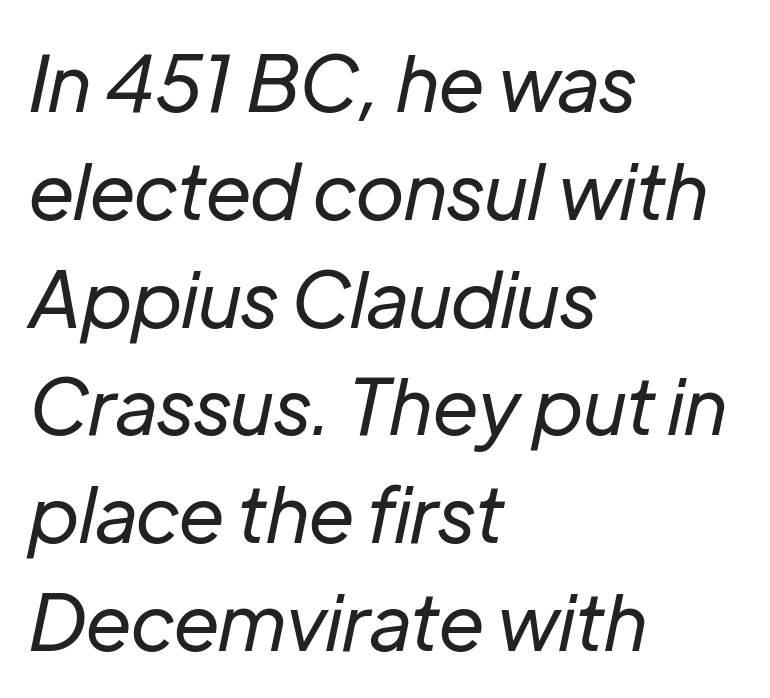
The image shows 77 px regular-weight type, italic (leaning right); set left-aligned, normal line spacing (1.4x), normal letter spacing, not underlined; low stroke contrast and a medium x-height.
